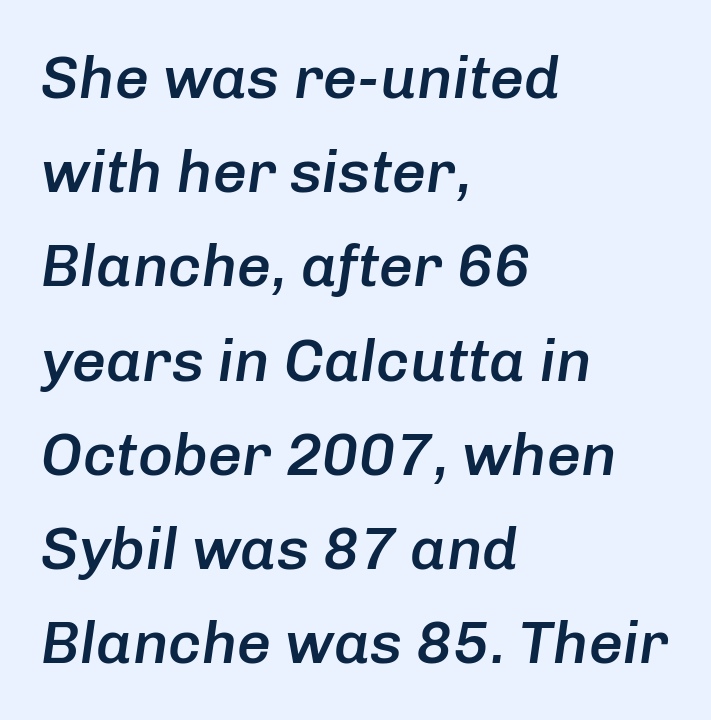
Q: Is the text bold? A: Semi-bold.
Q: Is the text italic (slanted)? A: Yes, it leans right by about 8 degrees.
Q: Is the text underlined? A: No.
Q: How is the paragraph aligned? A: Left-aligned.
Q: Is the spacing between letters normal or unusually wide? A: Normal.
Q: Is the spacing between lines tight, normal or loose? A: Normal.
Q: Width (condensed, normal, or wide)? A: Normal.
Q: Stroke contrast? A: Low.
Q: x-height? A: Medium.
Q: Monospaced? A: No.
